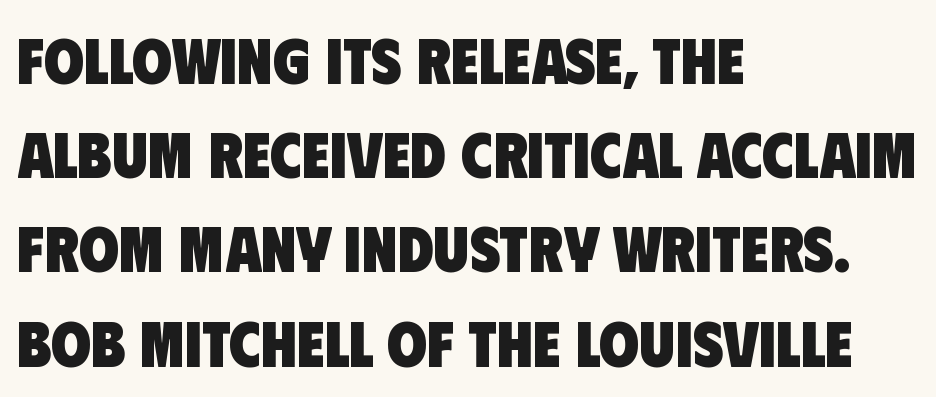
Typesetter's note: full bold, strokes at maximum text heaviness. Spacing between characters is what you'd get straight out of the box. The ragged edge is on the right, which tells us the setting is flush left. Do the characters align in a grid? No, the font is proportional. The specimen omits any rule beneath the text block's lines. Does the type have serifs? No, each stem ends abruptly.
